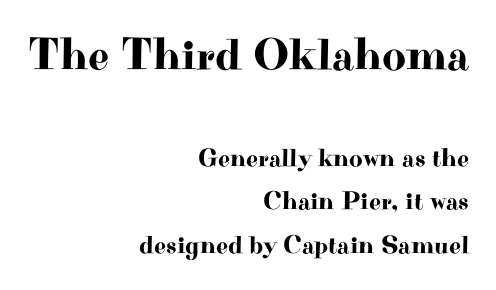
The lettering holds an erect, upright posture throughout. The type is set solid horizontally, with unmodified tracking. Between these two stacked blocks, the higher one wins on size. Reading down the column, the eye jumps a familiar distance to each next line. Proportional: the letters do not fall into vertical columns. Small tapered or slab feet sit at the stroke ends, so this counts as serif.
